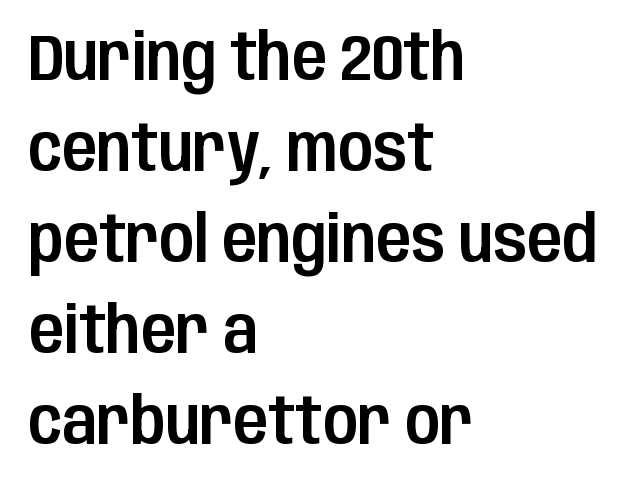
Q: Is the text italic (slanted)? A: No, it is upright.
Q: Is the typeface a serif or a sans-serif typeface? A: Sans-serif.
Q: Is the text underlined? A: No.
Q: How is the paragraph aligned? A: Left-aligned.
Q: Is the spacing between letters normal or unusually wide? A: Normal.
Q: Is the spacing between lines tight, normal or loose? A: Normal.
Q: Width (condensed, normal, or wide)? A: Condensed.
Q: Stroke contrast? A: Low.
Q: x-height? A: Large.
Q: Monospaced? A: No.
